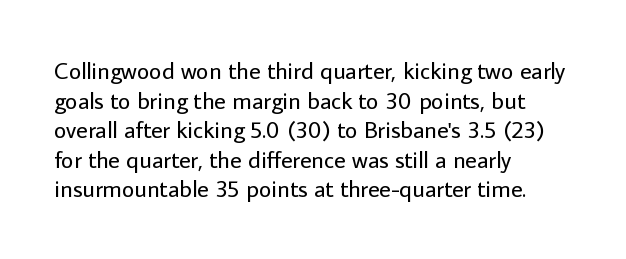
The image shows 24 px text type, upright; set left-aligned, line spacing 1.23x, normal letter spacing, not underlined.
